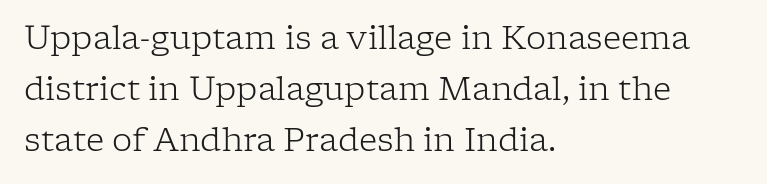
{"serif": "yes", "italic": "no", "bold": "no", "weight": "light", "width": "normal", "stroke_contrast": "low", "x_height": "medium", "monospaced": "no", "underline": "no", "align": "left", "line_spacing": "normal", "line_spacing_ratio": 1.6, "letter_spacing": "normal", "letter_spacing_em": 0.0, "glyph_px": 32}
